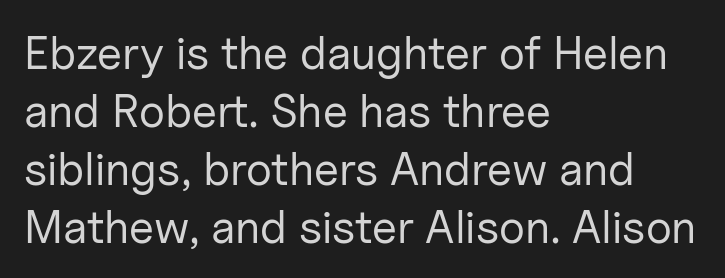
Q: Is the text bold? A: No.
Q: Is the text italic (slanted)? A: No, it is upright.
Q: Is the typeface a serif or a sans-serif typeface? A: Sans-serif.
Q: Is the text underlined? A: No.
Q: How is the paragraph aligned? A: Left-aligned.
Q: Is the spacing between letters normal or unusually wide? A: Normal.
Q: Is the spacing between lines tight, normal or loose? A: Normal.
Q: Width (condensed, normal, or wide)? A: Normal.
Q: Stroke contrast? A: Low.
Q: x-height? A: Medium.
Q: Monospaced? A: No.
